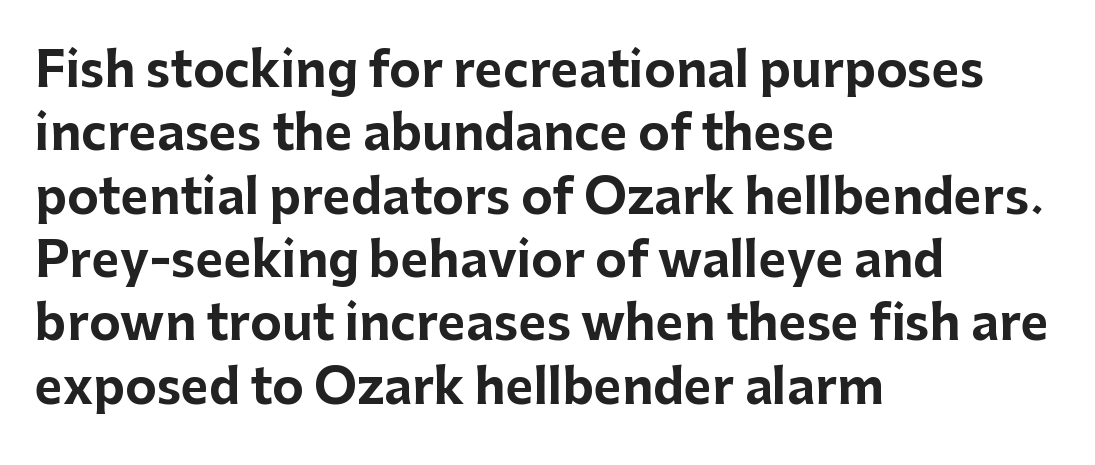
{"serif": "no", "italic": "no", "bold": "yes", "weight": "bold", "width": "normal", "stroke_contrast": "low", "x_height": "medium", "monospaced": "no", "underline": "no", "align": "left", "line_spacing": "normal", "line_spacing_ratio": 1.32, "letter_spacing": "normal", "letter_spacing_em": 0.0, "glyph_px": 48}
